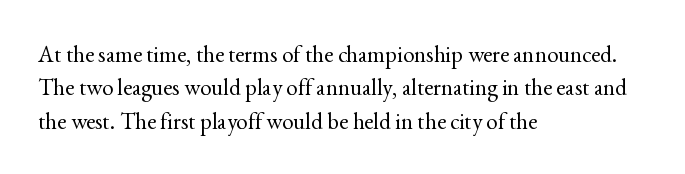
How would I describe the line gaps? Plain and ordinary. Just letters on the line, the space beneath them empty. Alignment: flush left. In terms of posture, this sample is upright.
